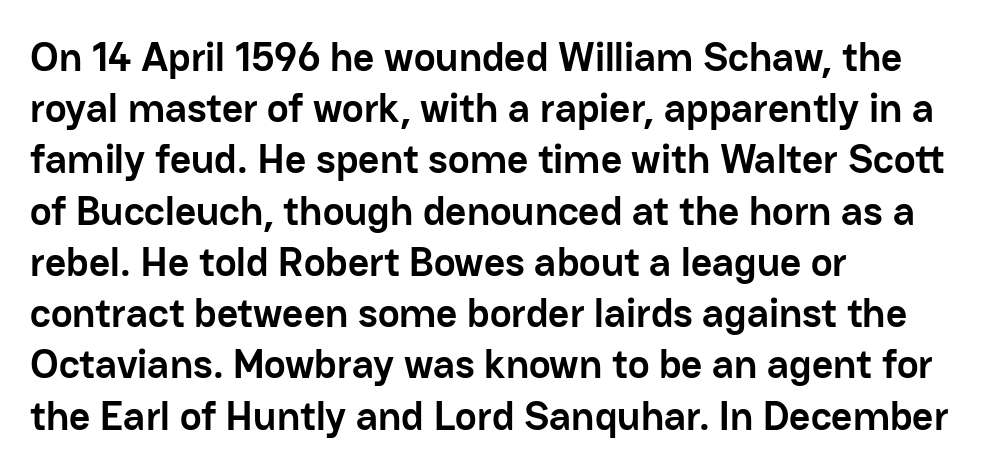
{"serif": "no", "italic": "no", "bold": "yes", "weight": "semibold", "width": "normal", "stroke_contrast": "low", "x_height": "medium", "monospaced": "no", "underline": "no", "align": "left", "line_spacing": "normal", "line_spacing_ratio": 1.25, "letter_spacing": "normal", "letter_spacing_em": 0.0, "glyph_px": 41}
